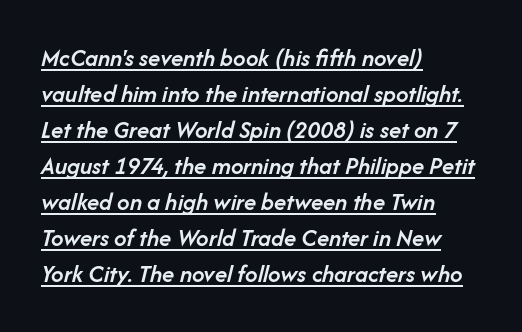
The image shows 25 px text type, italic (leaning right); set left-aligned, normal line spacing (1.44x), normal letter spacing, underlined.
